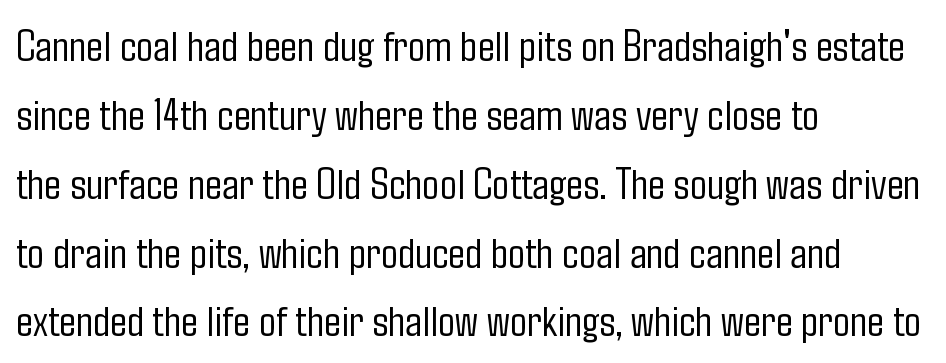
Leading matches the norm, producing a regular column. Leftover space on each line is placed entirely after the last word. These lines are rendered in a variable-pitch font. The passage shown is typeset with a sans-serif family. The typesetting does not lean heavy: it is not bold. Every character sits straight up, as roman type does.
